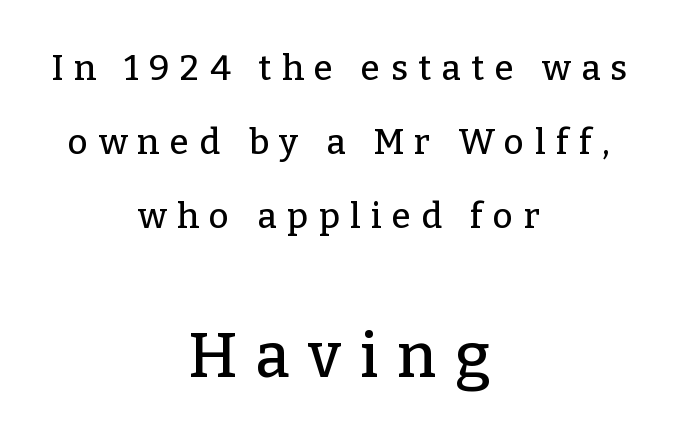
The image shows 62 px serif type, upright; set centered, loose line spacing (2.12x), unusually wide letter spacing (+0.3 em), not underlined; the second (bottom) block is 1.77x larger; low stroke contrast and a medium x-height.
